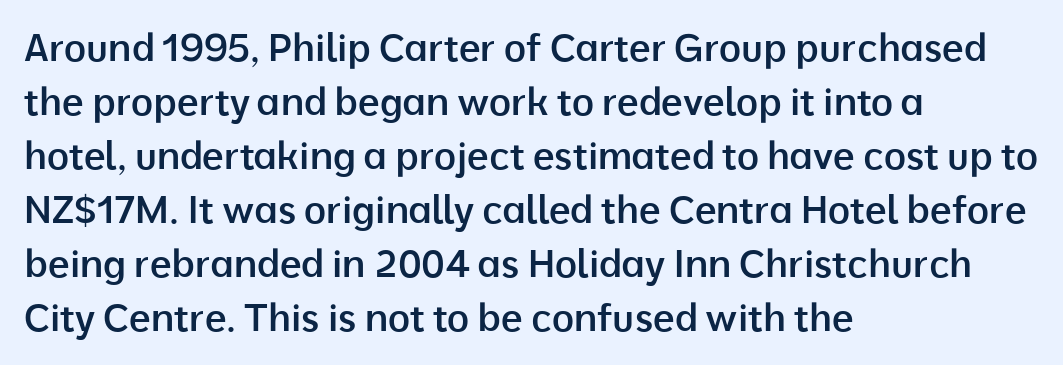
{"serif": "no", "italic": "no", "bold": "semi", "weight": "semibold", "width": "normal", "stroke_contrast": "low", "x_height": "medium", "monospaced": "no", "underline": "no", "align": "left", "line_spacing": "normal", "line_spacing_ratio": 1.42, "letter_spacing": "normal", "letter_spacing_em": 0.0, "glyph_px": 38}
